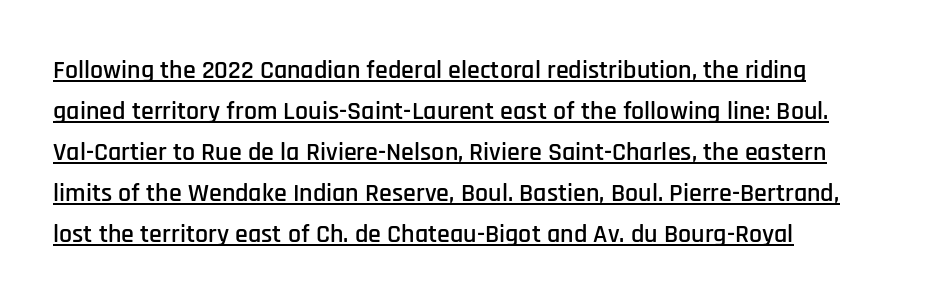
Q: Is the text italic (slanted)? A: No, it is upright.
Q: Is the text underlined? A: Yes.
Q: How is the paragraph aligned? A: Left-aligned.
Q: Is the spacing between letters normal or unusually wide? A: Normal.
Q: Is the spacing between lines tight, normal or loose? A: Normal.
